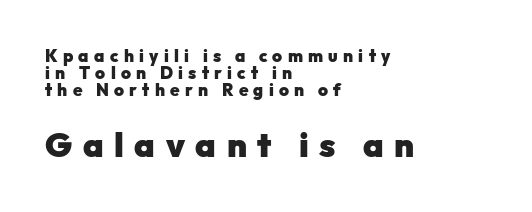
{"serif": "no", "italic": "no", "bold": "yes", "weight": "heavy", "width": "normal", "stroke_contrast": "low", "x_height": "medium", "monospaced": "no", "underline": "no", "align": "left", "line_spacing": "tight", "line_spacing_ratio": 1.0, "letter_spacing": "wide", "letter_spacing_em": 0.31, "larger_block": "second", "size_ratio": 2.0, "glyph_px": 34}
